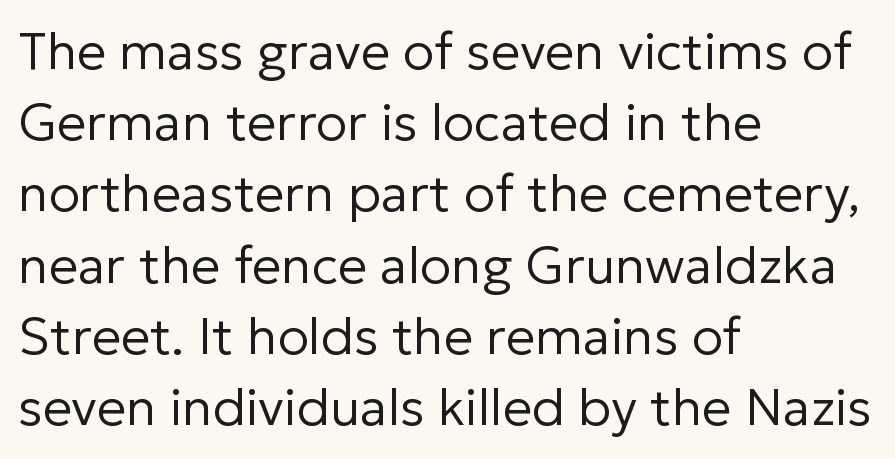
The weight tops out at a normal text grade. Nope, no serifs anywhere on these letters. Posture: straight, roman, zero tilt. There is no visible air inserted between adjacent glyphs. Varying glyph widths throughout — classic text-font behaviour. The rendering uses a moderate line-height, typical for paragraphs.
